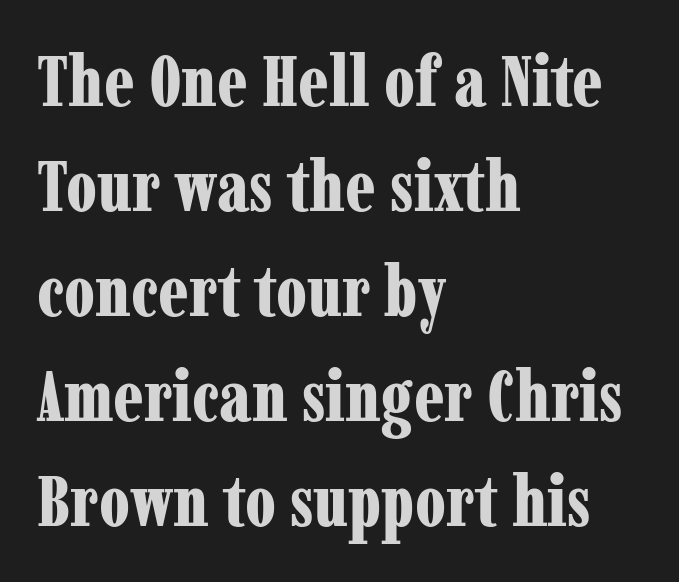
Q: Is the text bold? A: Yes.
Q: Is the text italic (slanted)? A: No, it is upright.
Q: Is the typeface a serif or a sans-serif typeface? A: Serif.
Q: Is the text underlined? A: No.
Q: How is the paragraph aligned? A: Left-aligned.
Q: Is the spacing between letters normal or unusually wide? A: Normal.
Q: Is the spacing between lines tight, normal or loose? A: Normal.
Q: Width (condensed, normal, or wide)? A: Condensed.
Q: Stroke contrast? A: Low.
Q: x-height? A: Medium.
Q: Monospaced? A: No.
